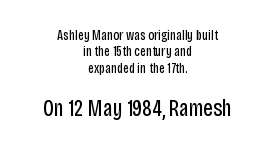
Does extra space separate the letters? No, they use regular spacing. The lines are quadded center. Which chunk is bigger? The second one — the bottom block dwarfs the top. This rendering features lettering with no underline. Is the type heavy? It reads as light-to-regular instead.
